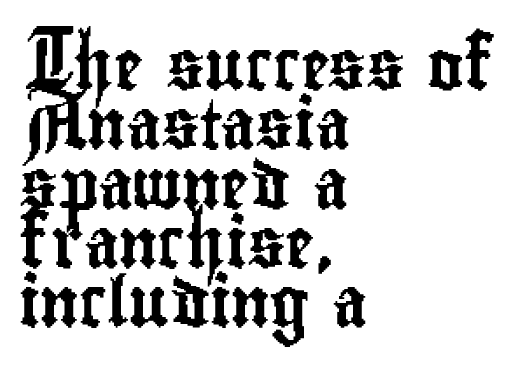
Spacing verdict: proportional, widths tailored to each character. Decoration check: the copy has no underline. The characters display no serif detailing; their extremities are plain. These lines are set flush left with a ragged right edge.
